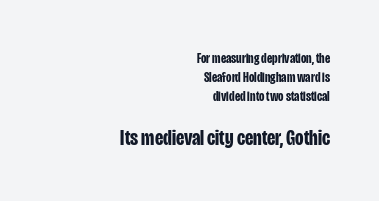
Q: Is the text bold? A: Yes.
Q: Is the text italic (slanted)? A: No, it is upright.
Q: Is the text underlined? A: No.
Q: How is the paragraph aligned? A: Right-aligned.
Q: Is the spacing between letters normal or unusually wide? A: Normal.
Q: Is the spacing between lines tight, normal or loose? A: Normal.
Q: Which block of text is set in a larger size, the first (top) or the second (bottom)? A: The second (bottom) one.
